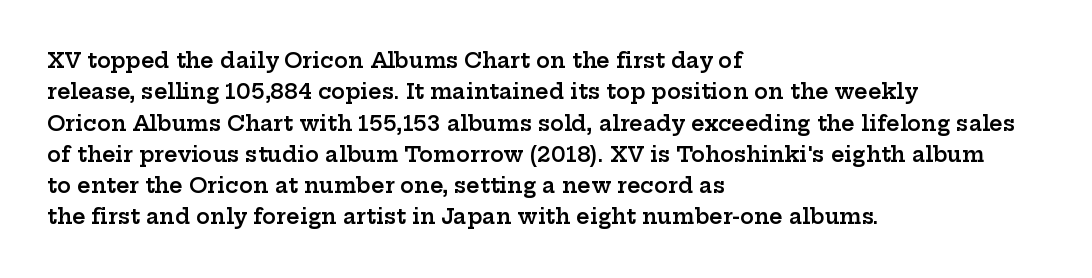
Q: Is the text bold? A: Semi-bold.
Q: Is the text italic (slanted)? A: No, it is upright.
Q: Is the text underlined? A: No.
Q: How is the paragraph aligned? A: Left-aligned.
Q: Is the spacing between letters normal or unusually wide? A: Normal.
Q: Is the spacing between lines tight, normal or loose? A: Normal.
